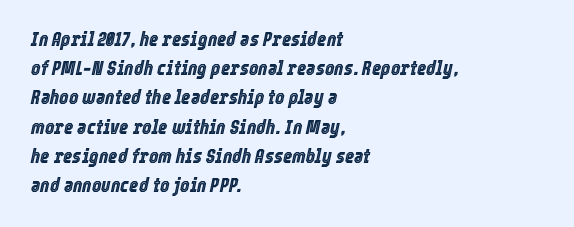
{"italic": "yes", "lean": "right", "slant_degrees": 12, "underline": "no", "align": "left", "line_spacing": "normal", "line_spacing_ratio": 1.46, "letter_spacing": "normal", "letter_spacing_em": 0.0, "glyph_px": 20}
